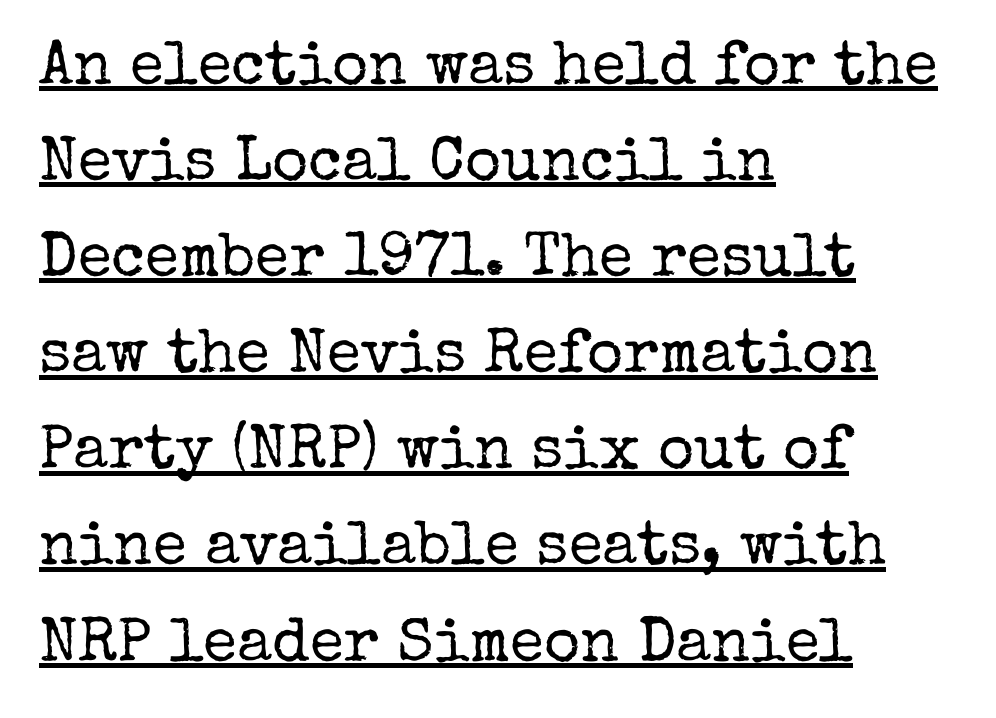
The image shows 62 px regular-weight serif type, upright; set left-aligned, normal line spacing (1.55x), normal letter spacing, underlined; low stroke contrast and a medium x-height.
